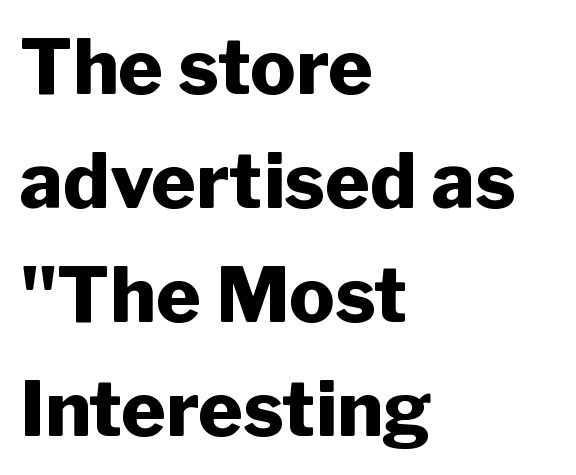
Think of a printed novel: that variable character pitch is what you see here. I'd call this a sans setting — the letters go barefoot. Does the copy run flush right? No — it runs flush left. Decoration check: the copy has no underline. Line spacing here is normal.
